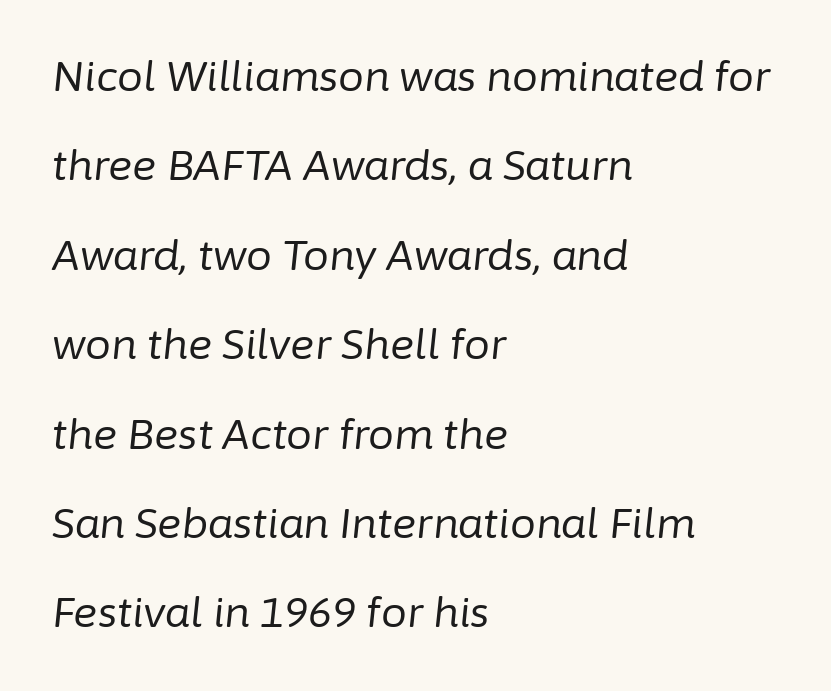
{"italic": "yes", "lean": "right", "slant_degrees": 6, "bold": "no", "weight": "regular", "width": "normal", "stroke_contrast": "low", "x_height": "medium", "monospaced": "no", "underline": "no", "align": "left", "line_spacing": "loose", "line_spacing_ratio": 2.18, "letter_spacing": "normal", "letter_spacing_em": 0.0, "glyph_px": 41}
